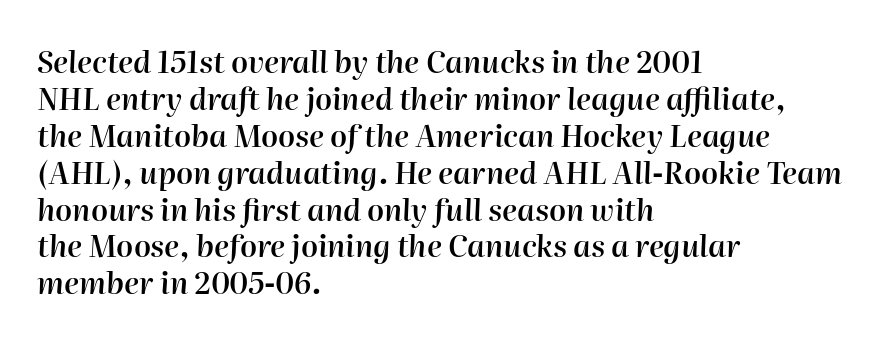
There is no visible air inserted between adjacent glyphs. Every letter is mildly thick-stroked: semibold rather than bold. The specimen reads as italic at a glance. Descender tails drop into unmarked territory. Is this a fixed-width face? No — the glyphs have proportional, varying widths. If you drew a ruler down the left edge, every line would touch it.
